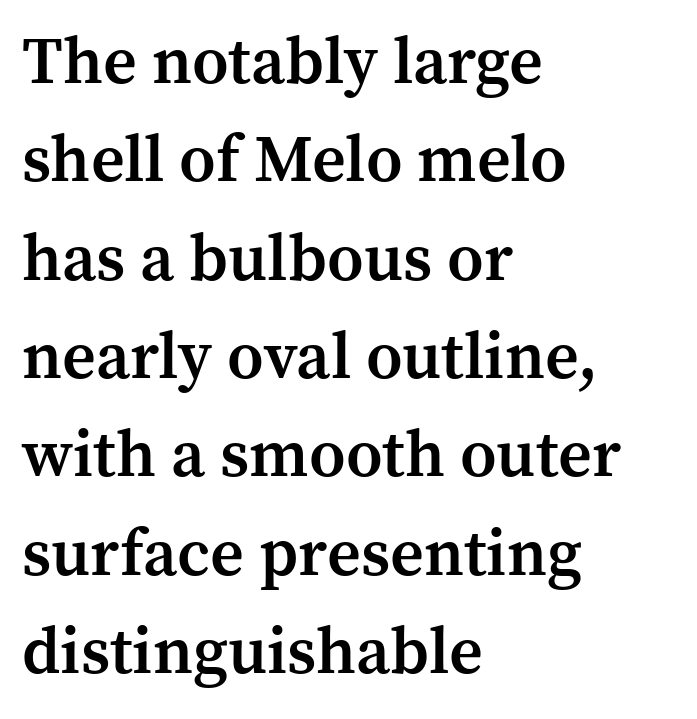
Compared with an ordinary text face, these strokes are moderately heavier — a semibold. Old-style or modern, the face here clearly has serifs. The passage shown is not underscored anywhere. Varying glyph widths throughout — classic text-font behaviour.
